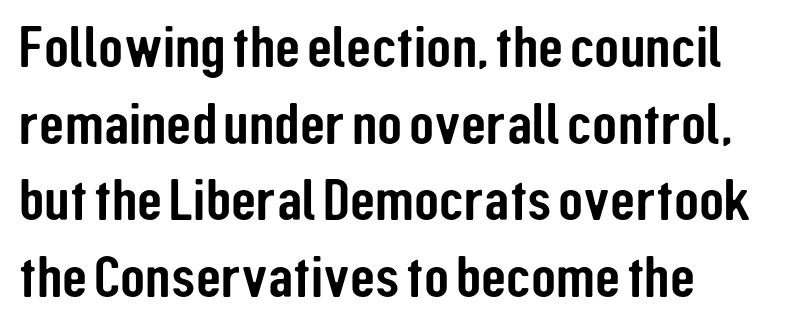
The image shows 58 px condensed sans-serif type, upright; set left-aligned, normal line spacing (1.32x), normal letter spacing, not underlined; low stroke contrast and a medium x-height.
